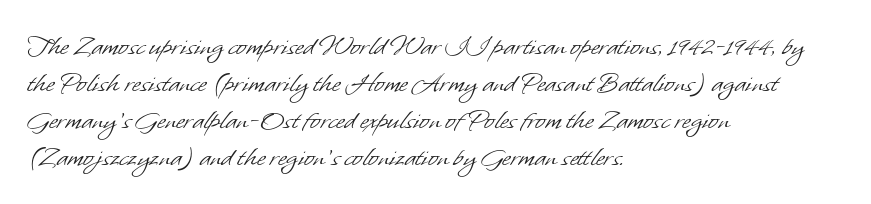
Characters follow at the spacing the type designer built in. Is this a heavy cut? Hardly; it is regular or lighter. The passage shown is typed in a proportional face where columns would drift. Each letter's strokes conclude bluntly, with no projecting serifs. Does the copy run flush right? No — it runs flush left. Decoration check: the copy has no underline.
